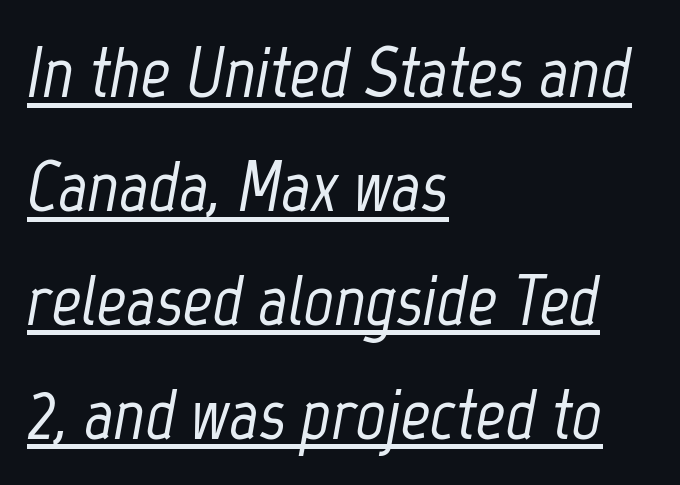
Q: Is the text italic (slanted)? A: Yes, it leans right by about 12 degrees.
Q: Is the text underlined? A: Yes.
Q: How is the paragraph aligned? A: Left-aligned.
Q: Is the spacing between letters normal or unusually wide? A: Normal.
Q: Is the spacing between lines tight, normal or loose? A: Normal.
Q: Width (condensed, normal, or wide)? A: Condensed.
Q: Stroke contrast? A: Low.
Q: x-height? A: Medium.
Q: Monospaced? A: No.
